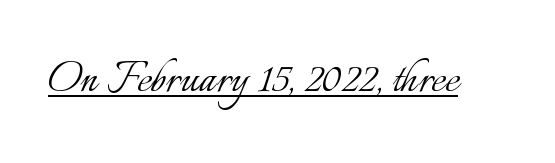
Weight: not bold — regular or lighter. The string is rendered with underlining switched on. Characters follow at the spacing the type designer built in. Note the varied advance widths — an 'i' is clearly narrower than an 'm'.
